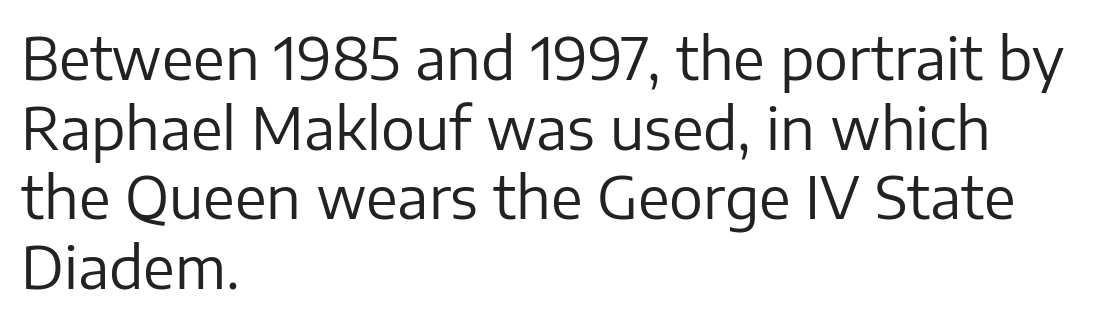
{"serif": "no", "italic": "no", "bold": "no", "weight": "regular", "width": "normal", "stroke_contrast": "low", "x_height": "medium", "monospaced": "no", "underline": "no", "align": "left", "line_spacing_ratio": 1.22, "letter_spacing": "normal", "letter_spacing_em": 0.0, "glyph_px": 57}
